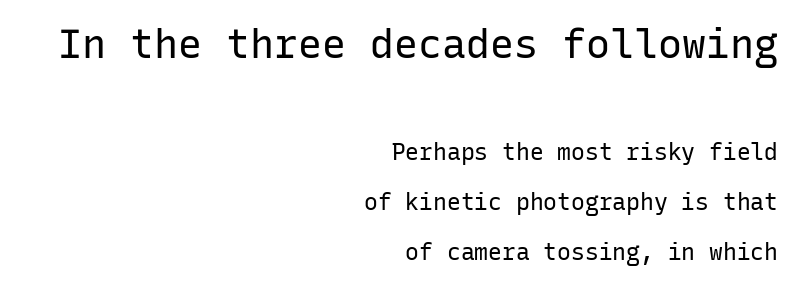
Q: Is the text bold? A: No.
Q: Is the text italic (slanted)? A: No, it is upright.
Q: Is the typeface a serif or a sans-serif typeface? A: Sans-serif.
Q: Is the text underlined? A: No.
Q: How is the paragraph aligned? A: Right-aligned.
Q: Is the spacing between letters normal or unusually wide? A: Normal.
Q: Is the spacing between lines tight, normal or loose? A: Loose.
Q: Which block of text is set in a larger size, the first (top) or the second (bottom)? A: The first (top) one.
Q: Width (condensed, normal, or wide)? A: Normal.
Q: Stroke contrast? A: Low.
Q: x-height? A: Medium.
Q: Monospaced? A: Yes.
